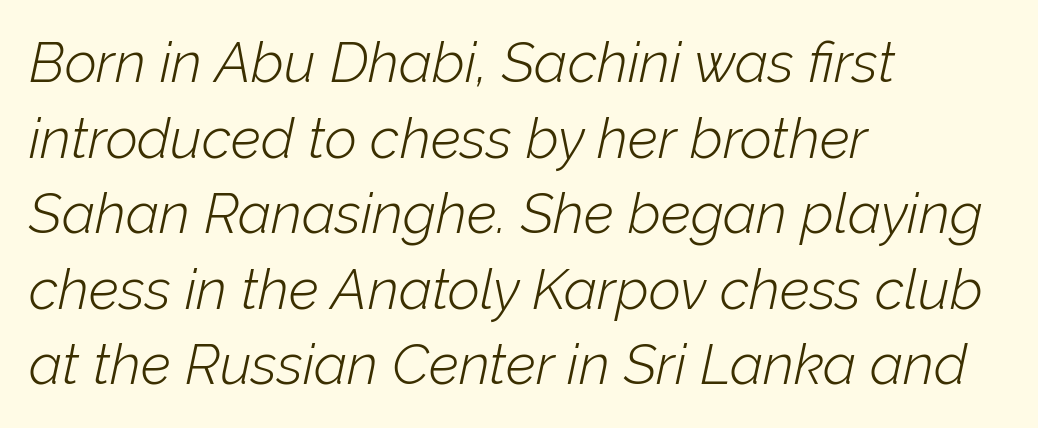
The axis of the letterforms is tilted away from vertical. The strokes are not fattened; the text isn't bold. Teacher's note: observe the even left margin — that is flush-left alignment. The face used here is proportionally spaced, like ordinary book or web type. There is no visible air inserted between adjacent glyphs.
